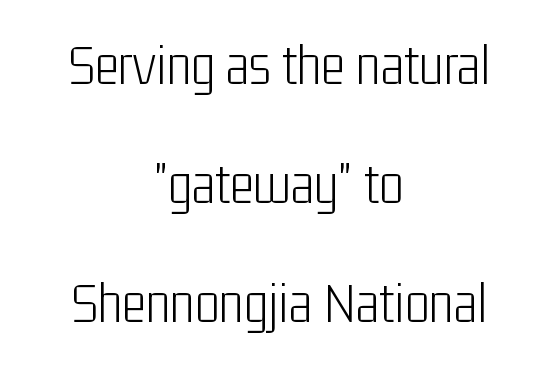
{"serif": "no", "italic": "no", "bold": "no", "weight": "light", "width": "condensed", "stroke_contrast": "low", "x_height": "medium", "monospaced": "no", "underline": "no", "align": "center", "line_spacing": "loose", "line_spacing_ratio": 2.05, "letter_spacing": "normal", "letter_spacing_em": 0.0, "glyph_px": 58}
